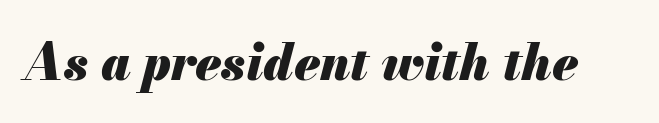
Q: Is the text bold? A: Yes.
Q: Is the text italic (slanted)? A: Yes, it leans right by about 13 degrees.
Q: Is the text underlined? A: No.
Q: Is the spacing between letters normal or unusually wide? A: Normal.
Q: Width (condensed, normal, or wide)? A: Normal.
Q: Stroke contrast? A: Medium.
Q: x-height? A: Small.
Q: Monospaced? A: No.
